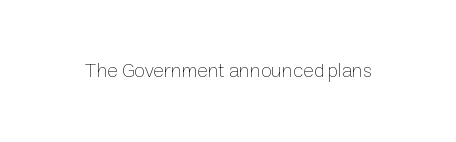
Q: Is the text bold? A: No.
Q: Is the text italic (slanted)? A: No, it is upright.
Q: Is the text underlined? A: No.
Q: Is the spacing between letters normal or unusually wide? A: Normal.
